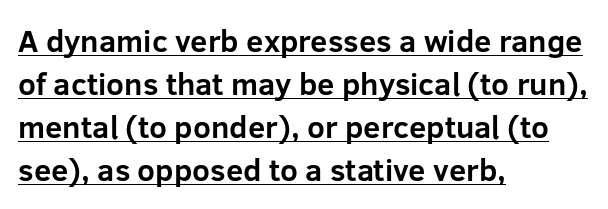
Q: Is the text bold? A: Yes.
Q: Is the text italic (slanted)? A: No, it is upright.
Q: Is the typeface a serif or a sans-serif typeface? A: Sans-serif.
Q: Is the text underlined? A: Yes.
Q: How is the paragraph aligned? A: Left-aligned.
Q: Is the spacing between letters normal or unusually wide? A: Normal.
Q: Is the spacing between lines tight, normal or loose? A: Normal.
Q: Width (condensed, normal, or wide)? A: Normal.
Q: Stroke contrast? A: Low.
Q: x-height? A: Medium.
Q: Monospaced? A: No.
